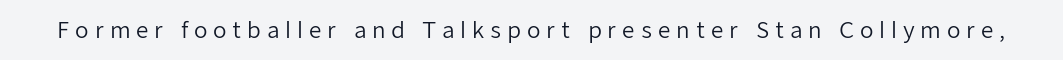
Q: Is the text bold? A: No.
Q: Is the text italic (slanted)? A: No, it is upright.
Q: Is the text underlined? A: No.
Q: Is the spacing between letters normal or unusually wide? A: Unusually wide.
